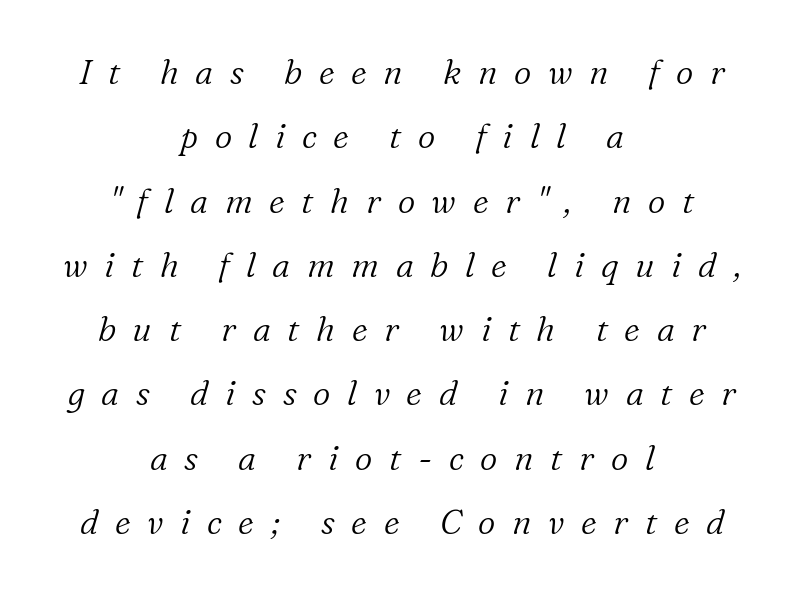
Q: Is the text bold? A: No.
Q: Is the text italic (slanted)? A: Yes, it leans right by about 16 degrees.
Q: Is the typeface a serif or a sans-serif typeface? A: Serif.
Q: Is the text underlined? A: No.
Q: How is the paragraph aligned? A: Centered.
Q: Is the spacing between letters normal or unusually wide? A: Unusually wide.
Q: Width (condensed, normal, or wide)? A: Normal.
Q: Stroke contrast? A: Low.
Q: x-height? A: Medium.
Q: Monospaced? A: No.
